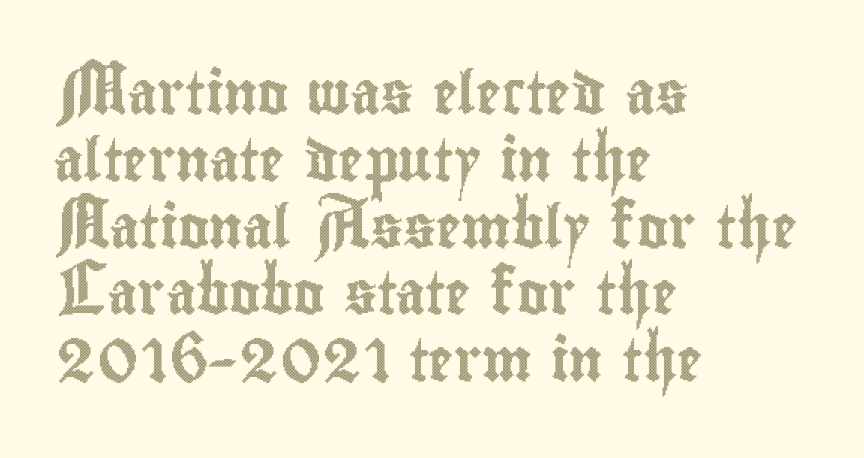
{"italic": "no", "width": "condensed", "x_height": "small", "monospaced": "no", "underline": "no", "align": "left", "line_spacing": "normal", "line_spacing_ratio": 1.59, "letter_spacing": "normal", "letter_spacing_em": 0.0, "glyph_px": 42}
